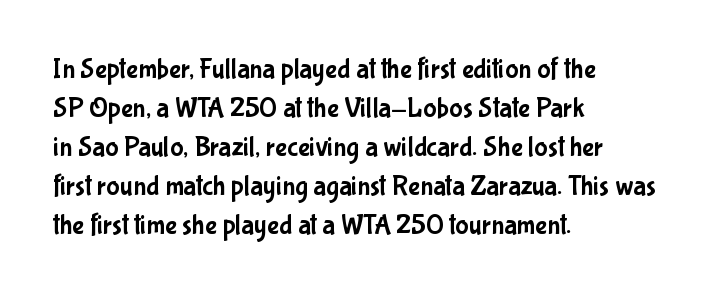
{"serif": "no", "italic": "no", "width": "condensed", "stroke_contrast": "low", "x_height": "medium", "monospaced": "no", "underline": "no", "align": "left", "line_spacing": "normal", "line_spacing_ratio": 1.39, "letter_spacing": "normal", "letter_spacing_em": 0.0, "glyph_px": 28}
